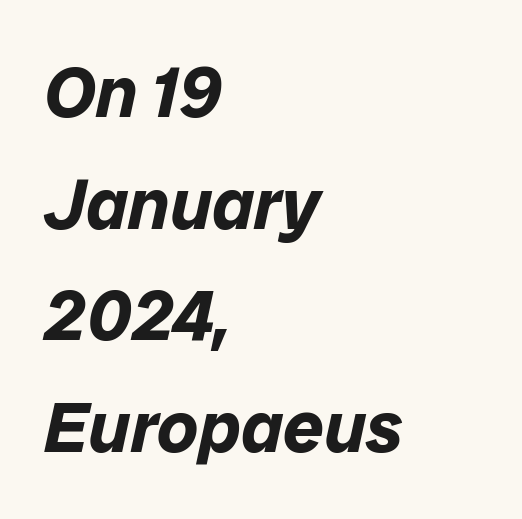
Q: Is the text bold? A: Yes.
Q: Is the text italic (slanted)? A: Yes, it leans right by about 12 degrees.
Q: Is the text underlined? A: No.
Q: How is the paragraph aligned? A: Left-aligned.
Q: Is the spacing between letters normal or unusually wide? A: Normal.
Q: Is the spacing between lines tight, normal or loose? A: Normal.
Q: Width (condensed, normal, or wide)? A: Normal.
Q: Stroke contrast? A: Low.
Q: x-height? A: Medium.
Q: Monospaced? A: No.
